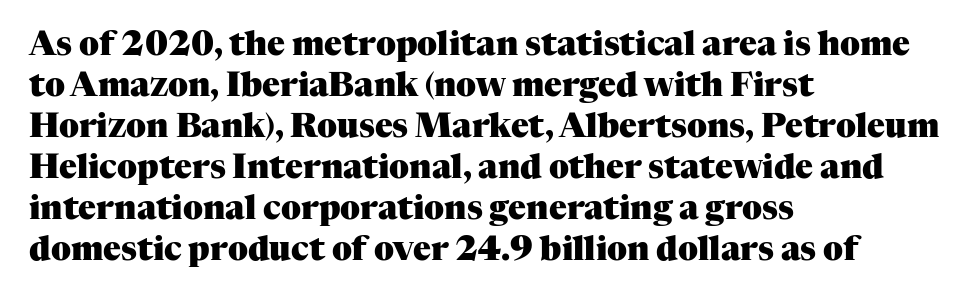
The image shows 33 px heavy serif type, upright; set left-aligned, line spacing 1.24x, normal letter spacing, not underlined; medium stroke contrast and a medium x-height.
